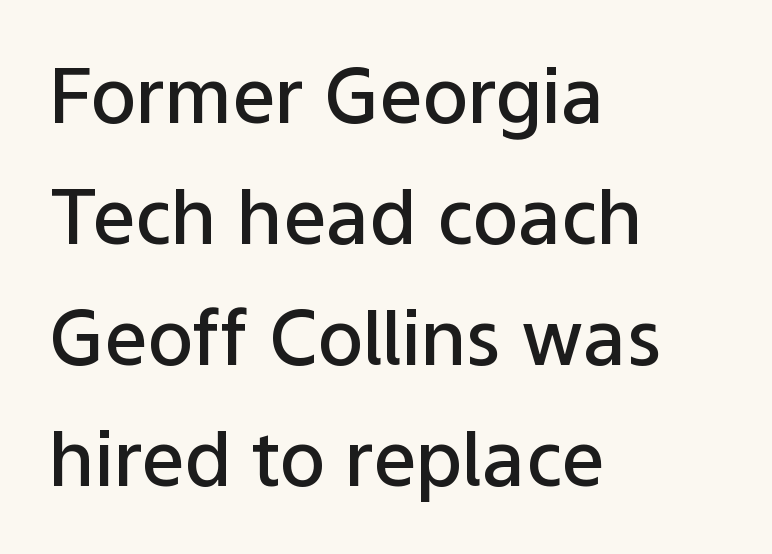
Q: Is the text bold? A: Semi-bold.
Q: Is the text italic (slanted)? A: No, it is upright.
Q: Is the typeface a serif or a sans-serif typeface? A: Sans-serif.
Q: Is the text underlined? A: No.
Q: How is the paragraph aligned? A: Left-aligned.
Q: Is the spacing between letters normal or unusually wide? A: Normal.
Q: Is the spacing between lines tight, normal or loose? A: Normal.
Q: Width (condensed, normal, or wide)? A: Normal.
Q: Stroke contrast? A: Low.
Q: x-height? A: Medium.
Q: Monospaced? A: No.
